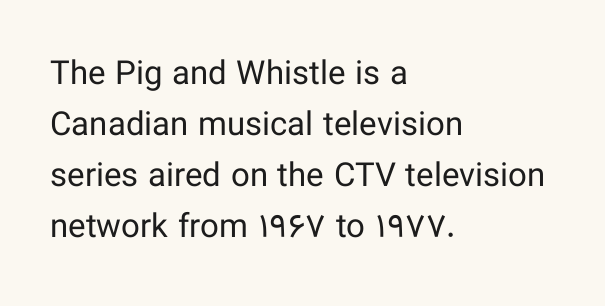
The lines sit at an ordinary, default distance from one another. The strip under each line holds only bare page. The type sits square on the baseline with zero lean. The typeface chosen for these lines omits serifs. The paragraph shown leans on its left margin. You could call the tracking neutral — neither tight nor loose.
